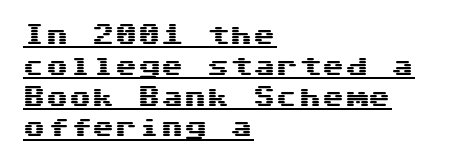
{"italic": "no", "underline": "yes", "align": "left", "line_spacing": "normal", "line_spacing_ratio": 1.34, "letter_spacing": "normal", "letter_spacing_em": 0.0, "glyph_px": 23}
